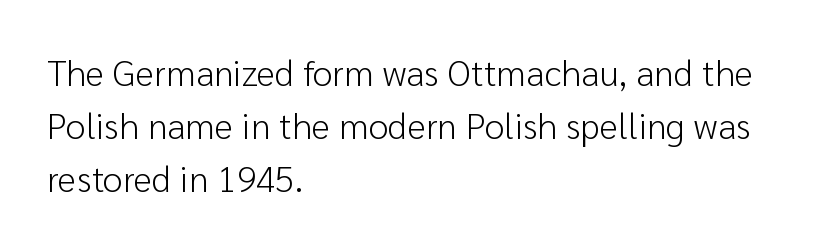
Q: Is the text bold? A: No.
Q: Is the text italic (slanted)? A: No, it is upright.
Q: Is the typeface a serif or a sans-serif typeface? A: Sans-serif.
Q: Is the text underlined? A: No.
Q: How is the paragraph aligned? A: Left-aligned.
Q: Is the spacing between letters normal or unusually wide? A: Normal.
Q: Is the spacing between lines tight, normal or loose? A: Normal.
Q: Width (condensed, normal, or wide)? A: Normal.
Q: Stroke contrast? A: Low.
Q: x-height? A: Medium.
Q: Monospaced? A: No.
